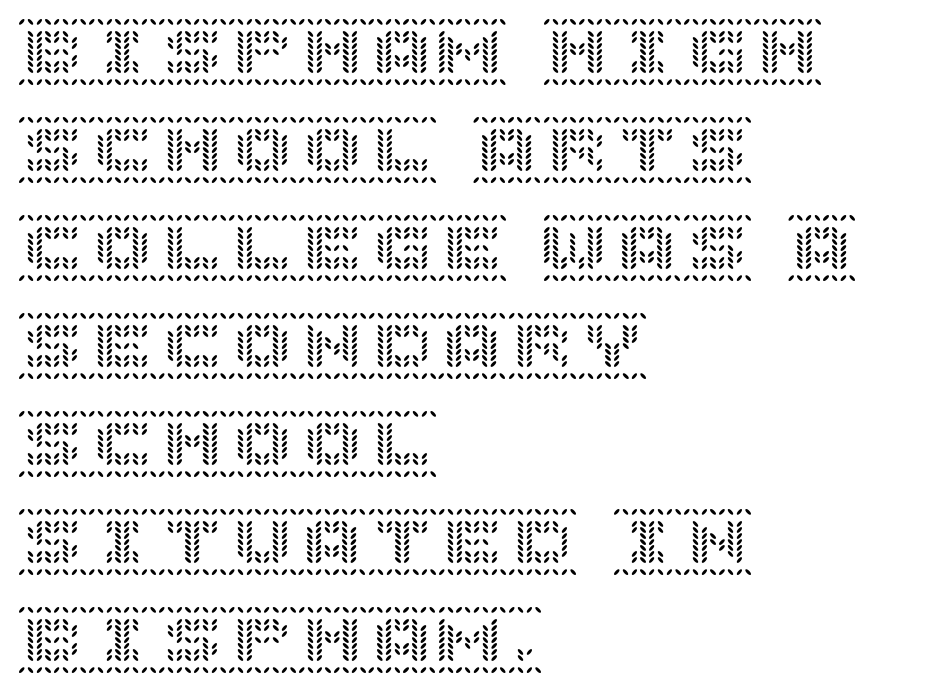
Q: Is the text italic (slanted)? A: No, it is upright.
Q: Is the text underlined? A: No.
Q: How is the paragraph aligned? A: Left-aligned.
Q: Is the spacing between letters normal or unusually wide? A: Normal.
Q: Is the spacing between lines tight, normal or loose? A: Normal.
Q: Width (condensed, normal, or wide)? A: Normal.
Q: x-height? A: Large.
